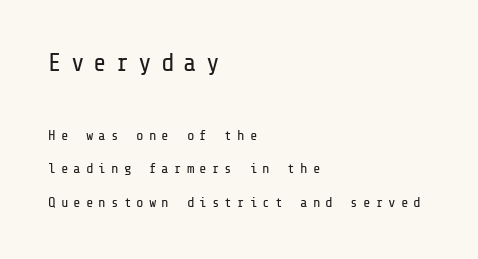
Large over small — that's the arrangement of the two blocks here. Each word looks stretched out because of the extra space between its letters. Check the space under the baseline: it is left empty. Successive baselines arrive slowly, with a big drop between each. This sample is left-justified, so line endings fall wherever the words run out. When letters stand straight like this, we call the style roman or upright.
